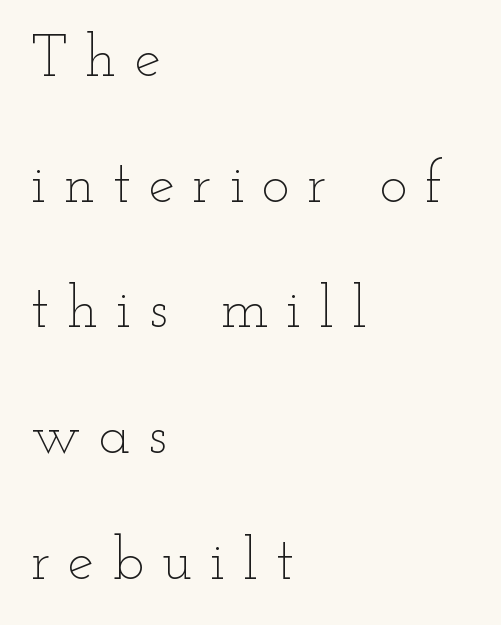
You could fit nearly another row in the gap between these rows. The lettering stays uniformly vertical, giving the passage a roman look. The passage shown is not underscored anywhere. Here the designer chose a conventional face with non-uniform glyph widths. The font sits on the lighter half of the weight spectrum, regular included.
